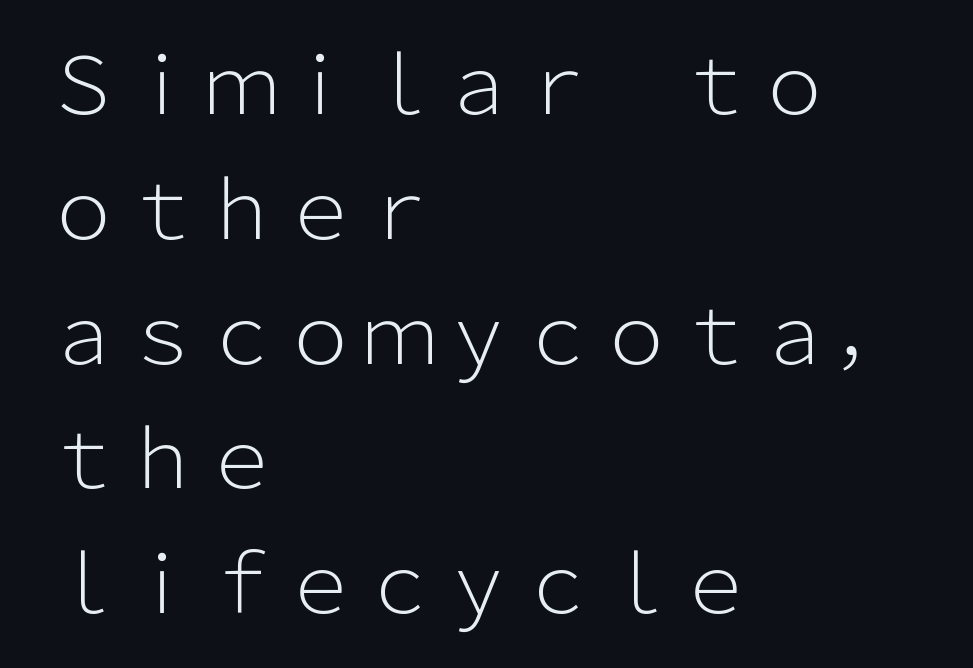
{"serif": "no", "italic": "no", "bold": "no", "weight": "light", "width": "normal", "stroke_contrast": "low", "x_height": "medium", "monospaced": "no", "underline": "no", "align": "left", "line_spacing": "normal", "line_spacing_ratio": 1.58, "letter_spacing": "normal", "letter_spacing_em": 0.0, "glyph_px": 79}
